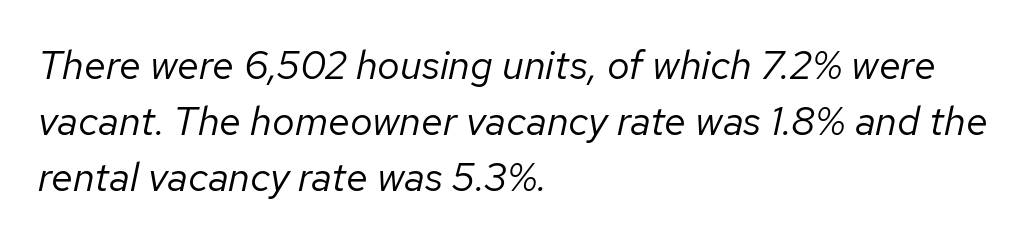
Q: Is the text bold? A: No.
Q: Is the text italic (slanted)? A: Yes, it leans right by about 12 degrees.
Q: Is the text underlined? A: No.
Q: How is the paragraph aligned? A: Left-aligned.
Q: Is the spacing between letters normal or unusually wide? A: Normal.
Q: Is the spacing between lines tight, normal or loose? A: Normal.
Q: Width (condensed, normal, or wide)? A: Normal.
Q: Stroke contrast? A: Low.
Q: x-height? A: Medium.
Q: Monospaced? A: No.
